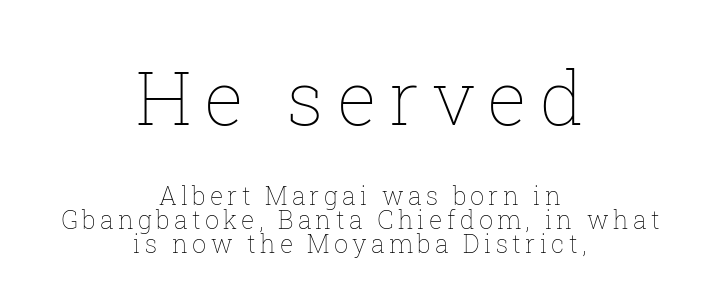
Q: Is the text bold? A: No.
Q: Is the text italic (slanted)? A: No, it is upright.
Q: Is the text underlined? A: No.
Q: How is the paragraph aligned? A: Centered.
Q: Is the spacing between lines tight, normal or loose? A: Tight.
Q: Which block of text is set in a larger size, the first (top) or the second (bottom)? A: The first (top) one.
Q: Width (condensed, normal, or wide)? A: Normal.
Q: Stroke contrast? A: Low.
Q: x-height? A: Medium.
Q: Monospaced? A: No.
